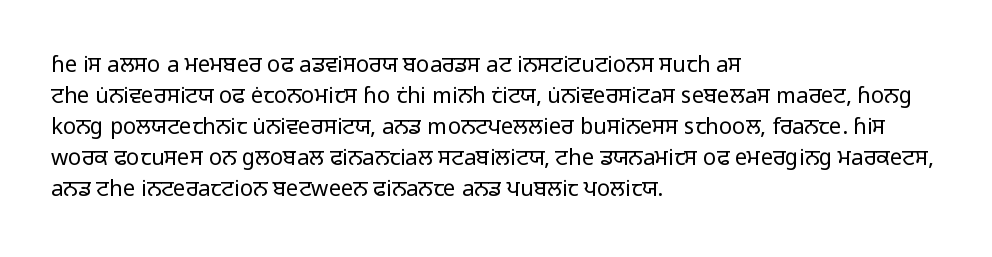
Q: Is the text bold? A: No.
Q: Is the text italic (slanted)? A: No, it is upright.
Q: Is the text underlined? A: No.
Q: How is the paragraph aligned? A: Left-aligned.
Q: Is the spacing between letters normal or unusually wide? A: Normal.
Q: Is the spacing between lines tight, normal or loose? A: Normal.
